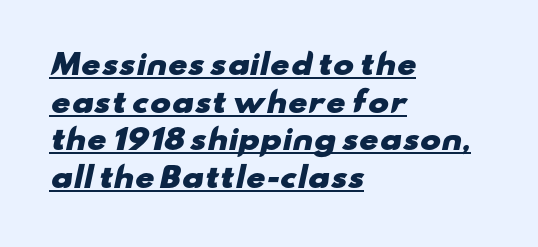
Quick note: underline on. Look at the bottom of the vertical strokes: they stop flat, with no serifs. The text block is weighted toward the left margin, trailing off unevenly rightward. The rendering uses a moderate line-height, typical for paragraphs. Spacing verdict: proportional, widths tailored to each character.
